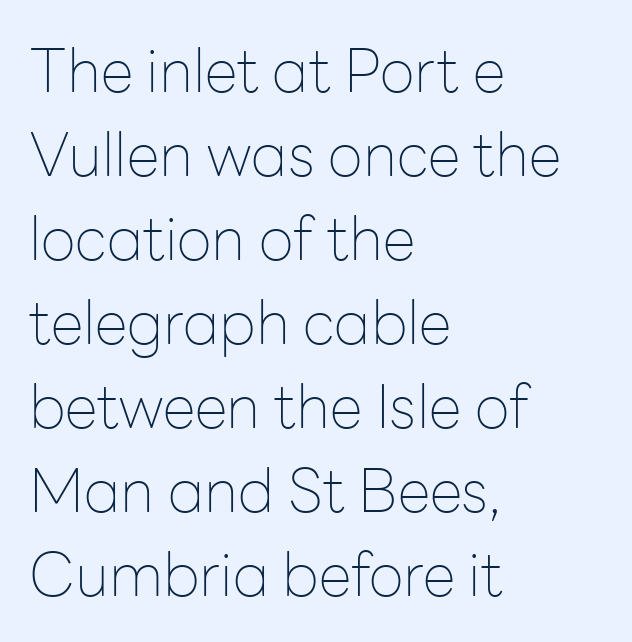
The image shows 60 px thin sans-serif type, upright; set left-aligned, normal line spacing (1.4x), normal letter spacing, not underlined; low stroke contrast and a medium x-height.
